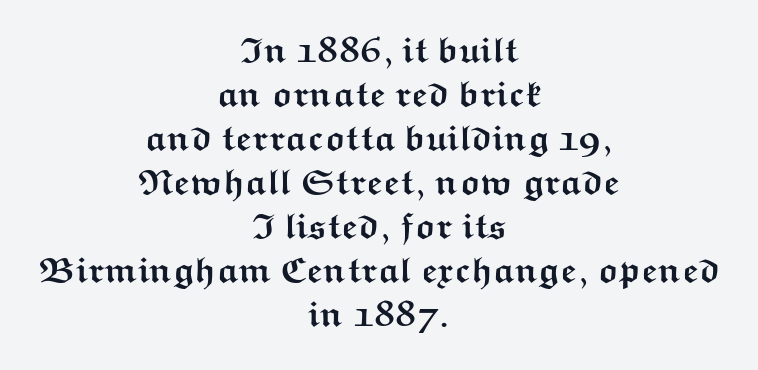
{"serif": "no", "italic": "no", "bold": "yes", "weight": "semibold", "width": "wide", "stroke_contrast": "medium", "x_height": "medium", "monospaced": "no", "underline": "no", "align": "center", "line_spacing_ratio": 1.22, "letter_spacing": "normal", "letter_spacing_em": 0.0, "glyph_px": 36}
